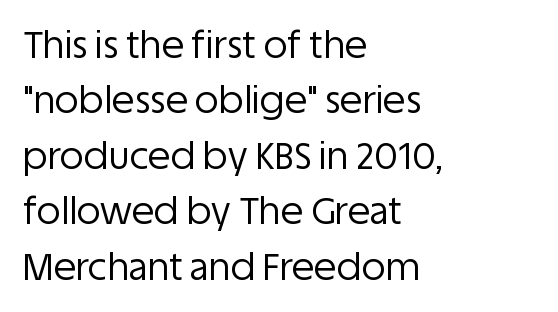
The line-height multiplier appears to be the usual default. Italic: no, the glyphs are upright roman. If you drew a ruler down the left edge, every line would touch it. Check the space under the baseline: it is left empty.
